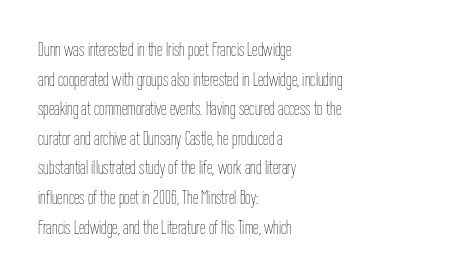
Compared with a typical body face, this is equally light or lighter still. The line texture is even and compact thanks to regular tracking. The space directly below the letters is spotless. Nope, not italic — everything's standing straight.
